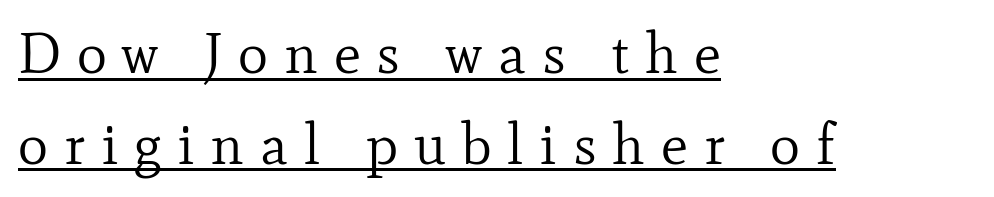
The image shows 57 px regular-weight serif type, upright; set left-aligned, normal line spacing (1.59x), unusually wide letter spacing (+0.28 em), underlined; low stroke contrast and a small x-height.
